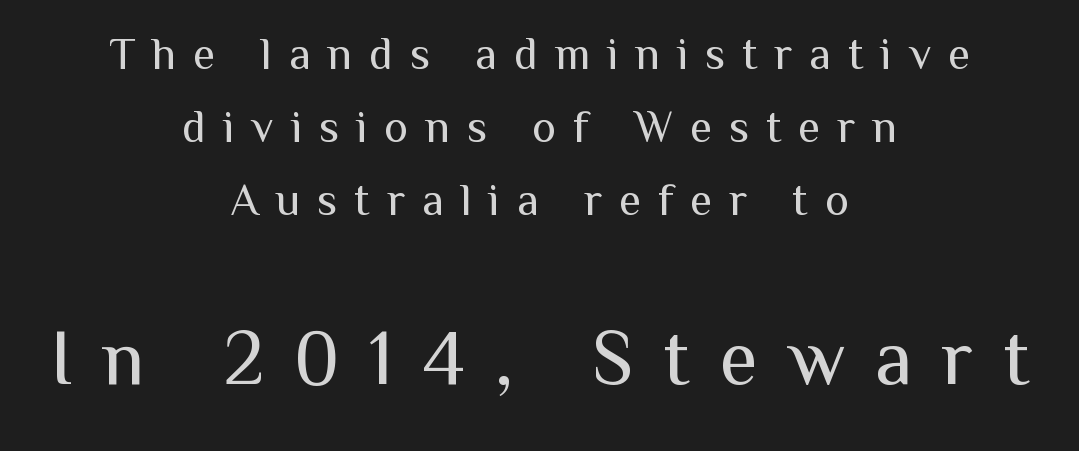
{"serif": "no", "italic": "no", "bold": "no", "weight": "regular", "width": "normal", "stroke_contrast": "medium", "x_height": "medium", "monospaced": "no", "underline": "no", "align": "center", "line_spacing": "normal", "line_spacing_ratio": 1.62, "letter_spacing": "wide", "letter_spacing_em": 0.38, "larger_block": "second", "size_ratio": 1.73, "glyph_px": 78}
